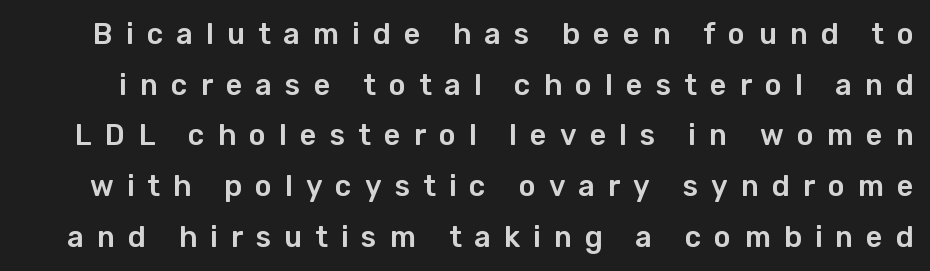
{"serif": "no", "italic": "no", "width": "normal", "stroke_contrast": "low", "x_height": "medium", "monospaced": "no", "underline": "no", "line_spacing_ratio": 1.75, "letter_spacing": "wide", "letter_spacing_em": 0.45, "glyph_px": 29}
